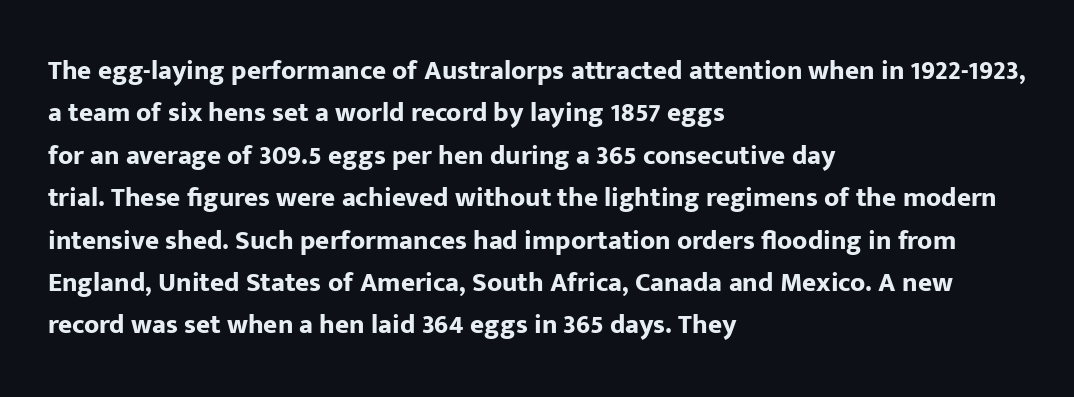
The axis of the letterforms is exactly vertical. The passage is arranged the way most books set body copy — flush left. Beneath every word, the page is bare. Summary of weight: heavy, a full bold. In terms of leading, this rendering sits right in the middle.
